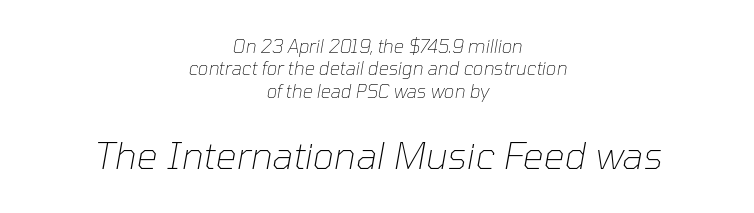
Q: Is the text bold? A: No.
Q: Is the text italic (slanted)? A: Yes, it leans right by about 10 degrees.
Q: Is the text underlined? A: No.
Q: How is the paragraph aligned? A: Centered.
Q: Is the spacing between letters normal or unusually wide? A: Normal.
Q: Is the spacing between lines tight, normal or loose? A: Normal.
Q: Which block of text is set in a larger size, the first (top) or the second (bottom)? A: The second (bottom) one.
Q: Width (condensed, normal, or wide)? A: Normal.
Q: Stroke contrast? A: Low.
Q: x-height? A: Medium.
Q: Monospaced? A: No.
